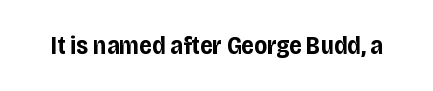
The image shows 25 px bold type, upright; set normal letter spacing, not underlined.
